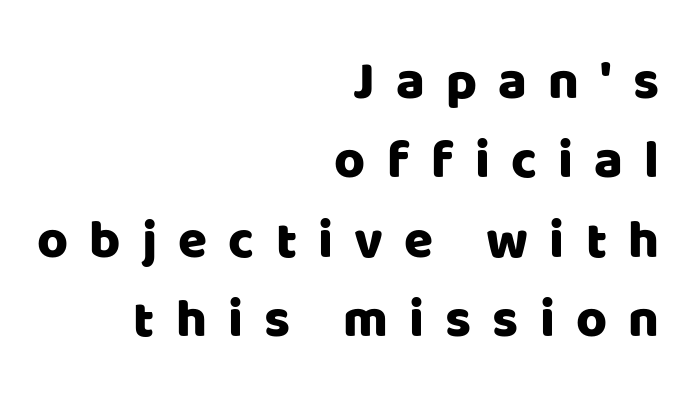
{"serif": "no", "italic": "no", "width": "normal", "stroke_contrast": "low", "x_height": "large", "monospaced": "no", "underline": "no", "align": "right", "line_spacing": "normal", "line_spacing_ratio": 1.5, "letter_spacing": "wide", "letter_spacing_em": 0.4, "glyph_px": 53}
